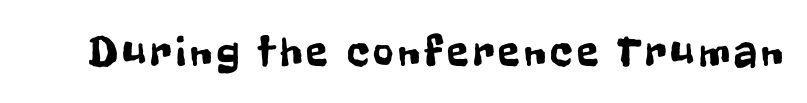
{"serif": "no", "italic": "no", "width": "condensed", "stroke_contrast": "low", "x_height": "medium", "monospaced": "no", "underline": "no", "glyph_px": 44}
